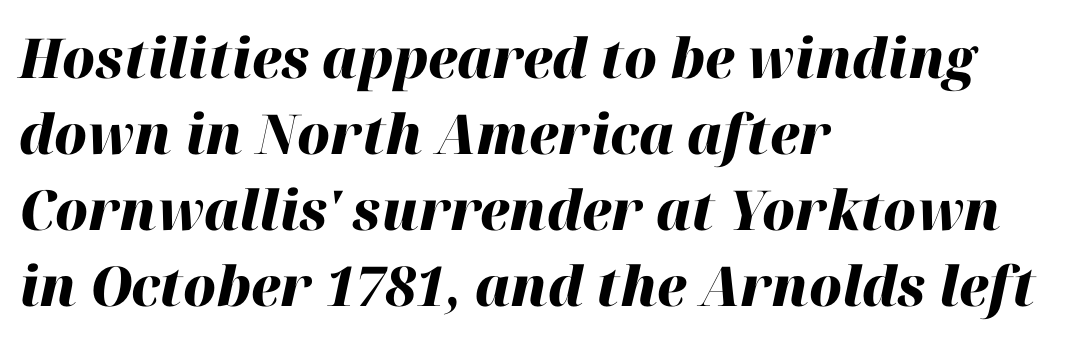
{"italic": "yes", "lean": "right", "slant_degrees": 12, "bold": "yes", "weight": "heavy", "width": "normal", "stroke_contrast": "high", "x_height": "medium", "monospaced": "no", "underline": "no", "align": "left", "line_spacing": "normal", "line_spacing_ratio": 1.38, "letter_spacing": "normal", "letter_spacing_em": 0.0, "glyph_px": 55}
